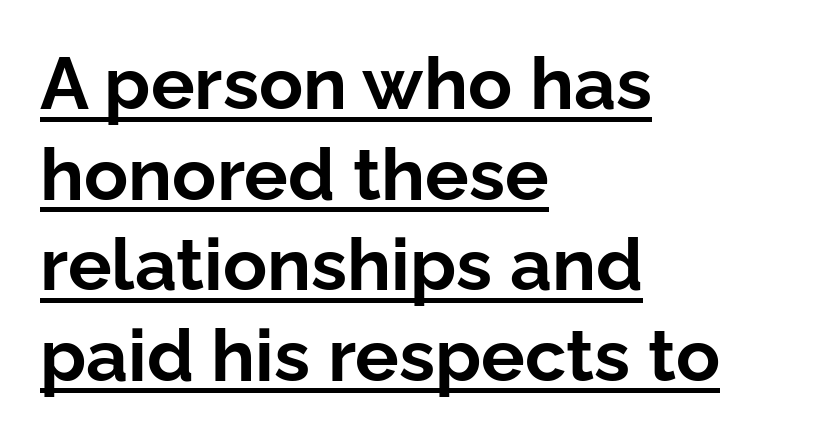
Q: Is the text bold? A: Yes.
Q: Is the text italic (slanted)? A: No, it is upright.
Q: Is the typeface a serif or a sans-serif typeface? A: Sans-serif.
Q: Is the text underlined? A: Yes.
Q: How is the paragraph aligned? A: Left-aligned.
Q: Is the spacing between letters normal or unusually wide? A: Normal.
Q: Width (condensed, normal, or wide)? A: Normal.
Q: Stroke contrast? A: Low.
Q: x-height? A: Medium.
Q: Monospaced? A: No.
